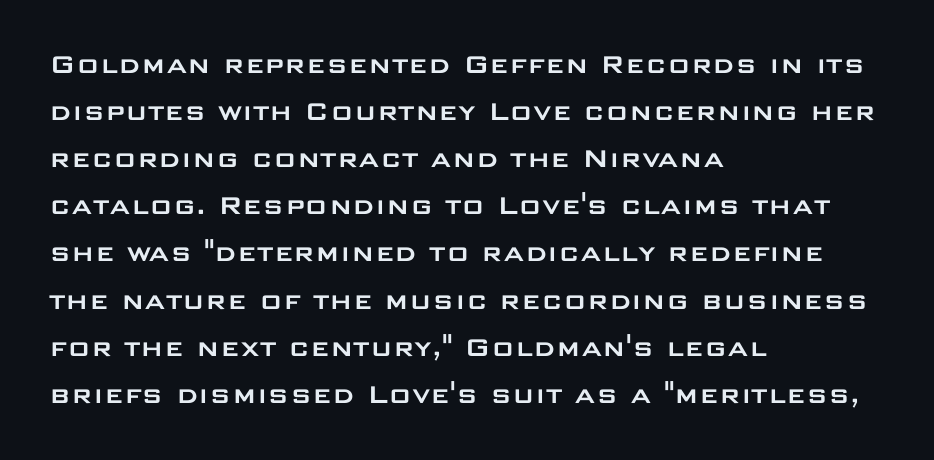
{"serif": "no", "italic": "no", "width": "wide", "stroke_contrast": "low", "x_height": "large", "monospaced": "no", "underline": "no", "align": "left", "line_spacing": "normal", "line_spacing_ratio": 1.52, "letter_spacing": "normal", "letter_spacing_em": 0.0, "glyph_px": 31}
